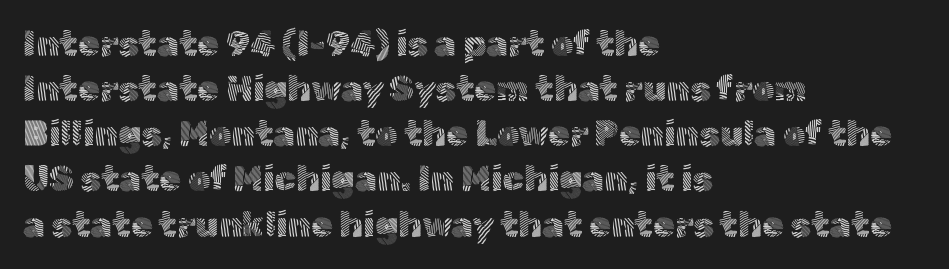
{"serif": "no", "italic": "no", "bold": "no", "weight": "light", "width": "normal", "x_height": "medium", "monospaced": "no", "underline": "no", "align": "left", "line_spacing": "normal", "line_spacing_ratio": 1.29, "letter_spacing": "normal", "letter_spacing_em": 0.0, "glyph_px": 35}
